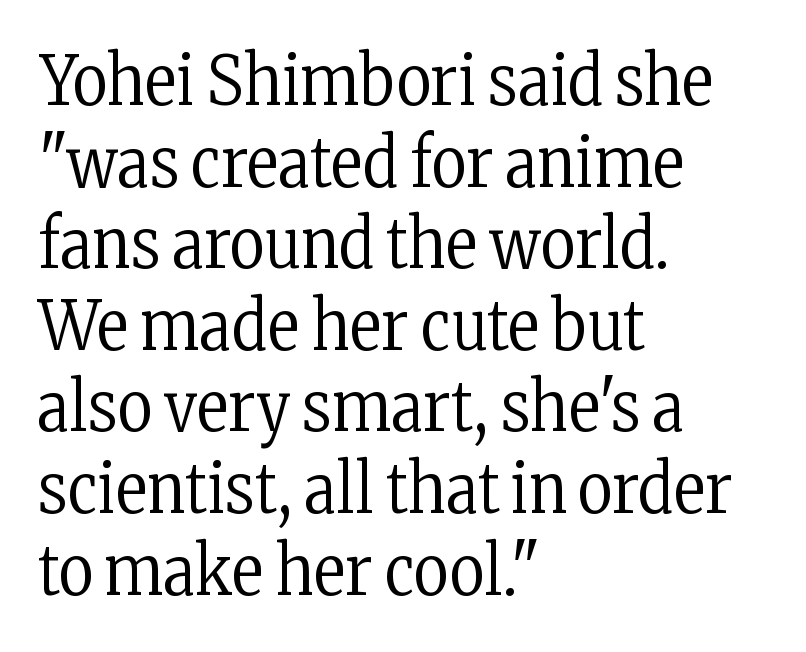
Q: Is the text bold? A: No.
Q: Is the text italic (slanted)? A: No, it is upright.
Q: Is the typeface a serif or a sans-serif typeface? A: Serif.
Q: Is the text underlined? A: No.
Q: How is the paragraph aligned? A: Left-aligned.
Q: Is the spacing between letters normal or unusually wide? A: Normal.
Q: Width (condensed, normal, or wide)? A: Condensed.
Q: Stroke contrast? A: Low.
Q: x-height? A: Medium.
Q: Monospaced? A: No.
